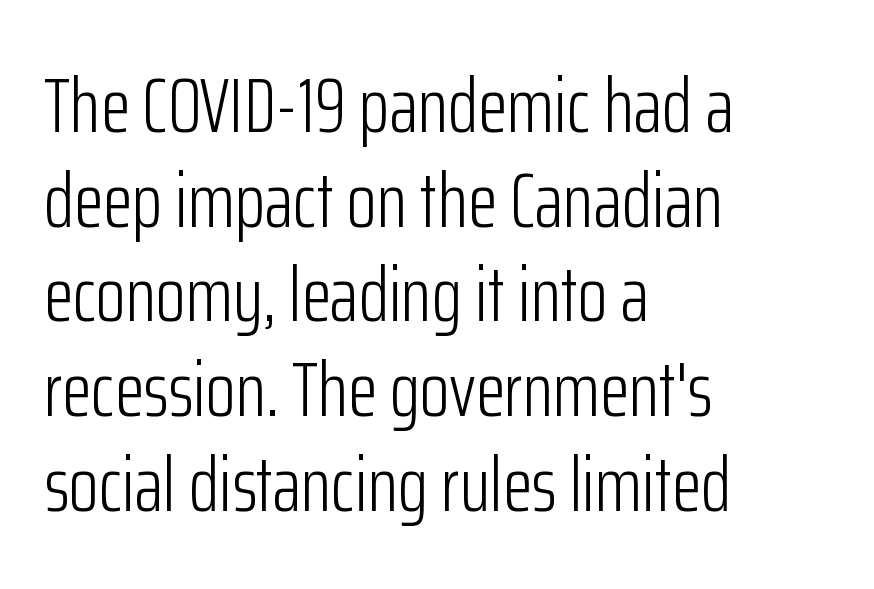
The type family on display is of the sans-serif kind. A typesetter would call this proportional, since set widths differ per character. Letters rest on an invisible, unmarked baseline. Is the type heavy? It reads as light-to-regular instead. This sample is left-justified, so line endings fall wherever the words run out.
